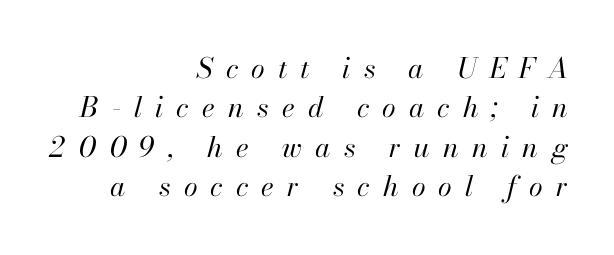
Q: Is the text bold? A: No.
Q: Is the text italic (slanted)? A: Yes, it leans right by about 13 degrees.
Q: Is the text underlined? A: No.
Q: How is the paragraph aligned? A: Right-aligned.
Q: Is the spacing between letters normal or unusually wide? A: Unusually wide.
Q: Is the spacing between lines tight, normal or loose? A: Normal.
Q: Width (condensed, normal, or wide)? A: Normal.
Q: Stroke contrast? A: High.
Q: x-height? A: Small.
Q: Monospaced? A: No.
